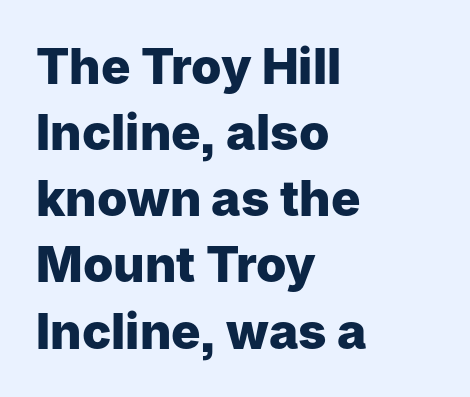
{"serif": "no", "italic": "no", "bold": "yes", "weight": "heavy", "width": "normal", "stroke_contrast": "low", "x_height": "medium", "monospaced": "no", "underline": "no", "align": "left", "line_spacing": "normal", "line_spacing_ratio": 1.35, "letter_spacing": "normal", "letter_spacing_em": 0.0, "glyph_px": 49}
